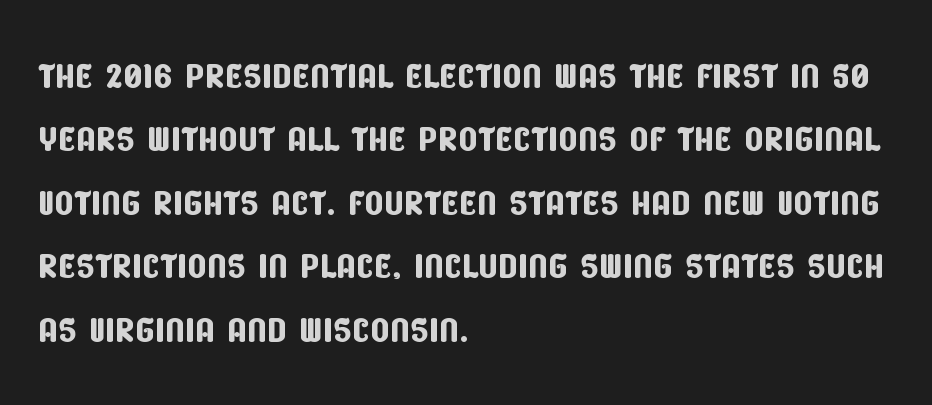
The image shows 50 px condensed sans-serif type; set left-aligned, normal line spacing (1.27x), normal letter spacing, not underlined; low stroke contrast and a large x-height.
